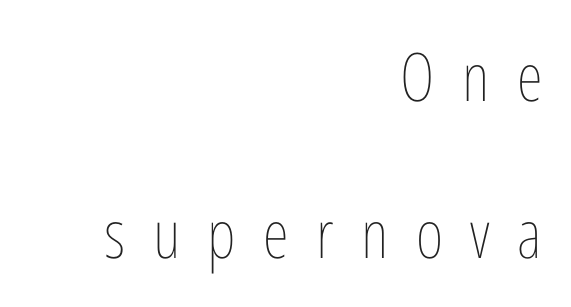
Leading: increased. This rendering widens character spacing well past its baseline value. Is this a heavy cut? Hardly; it is regular or lighter. Visually the block forms a straight wall on the right and a jagged coastline on the left.
